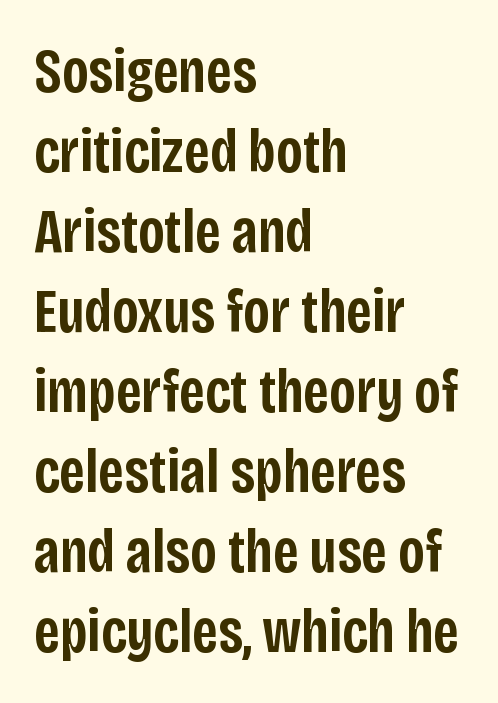
The space between consecutive lines is moderate. Strokes here are thickened, but only to semibold level. The rendering shows plain stroke endings on the letterforms — a sans-serif design. Every stem runs plumb, perpendicular to the baseline. The space beneath each line is pristine and unruled. Horizontally, the lines are justified to the leading edge only.
